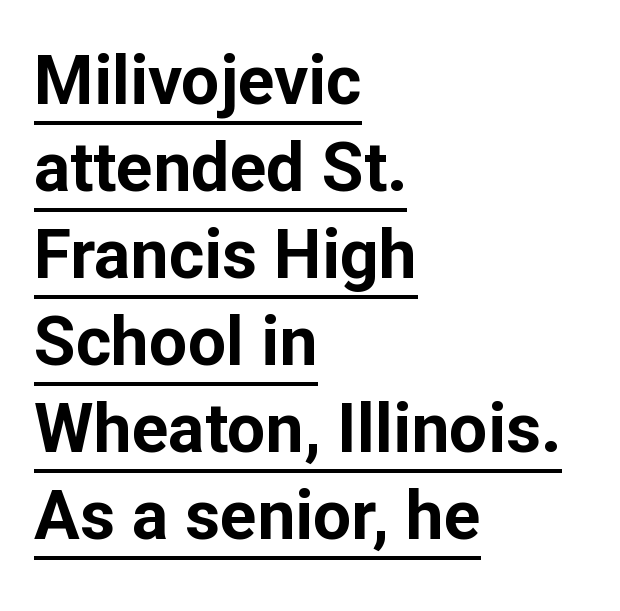
The strokes are fattened all the way to bold. Spacing between characters is what you'd get straight out of the box. The block of text has a typical density, with ordinary space between rows. Is this a fixed-width face? No — the glyphs have proportional, varying widths. Compared with undecorated copy, this sample adds a rule below the words.
